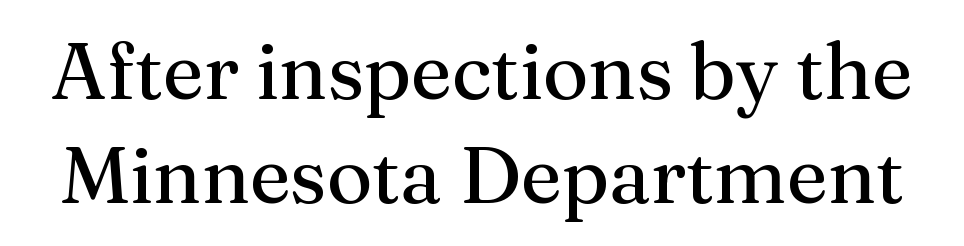
Q: Is the text bold? A: No.
Q: Is the text italic (slanted)? A: No, it is upright.
Q: Is the typeface a serif or a sans-serif typeface? A: Serif.
Q: Is the text underlined? A: No.
Q: Is the spacing between letters normal or unusually wide? A: Normal.
Q: Is the spacing between lines tight, normal or loose? A: Normal.
Q: Width (condensed, normal, or wide)? A: Normal.
Q: Stroke contrast? A: Medium.
Q: x-height? A: Medium.
Q: Monospaced? A: No.
